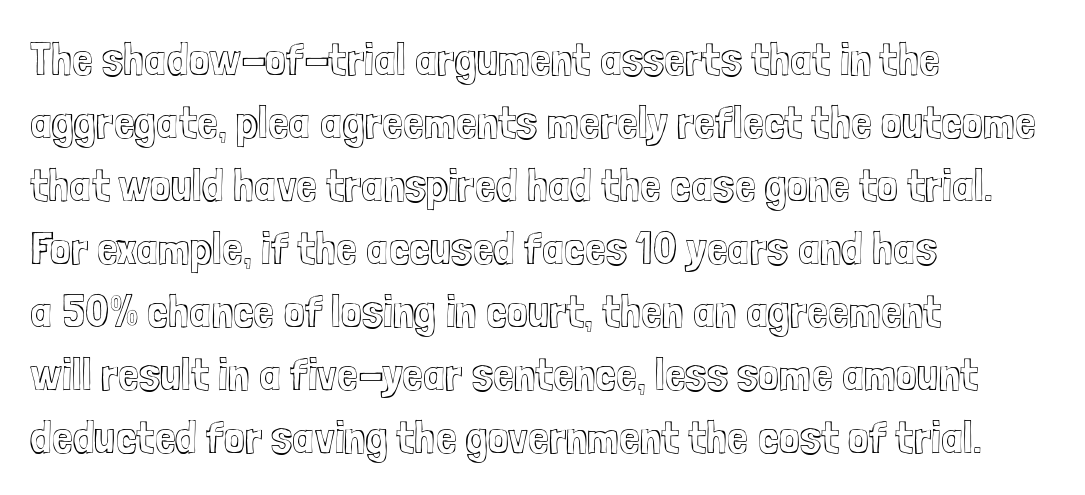
{"italic": "no", "width": "condensed", "x_height": "medium", "monospaced": "no", "underline": "no", "align": "left", "line_spacing": "normal", "line_spacing_ratio": 1.34, "letter_spacing": "normal", "letter_spacing_em": 0.0, "glyph_px": 47}
